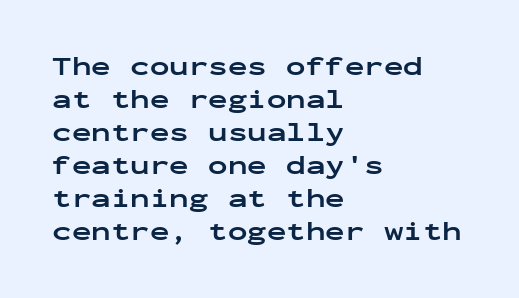
The leading is moderate, giving the passage an even texture. A dark, heavy texture on the line: the type is bold. Descenders hang freely into open space. Letter spacing: default. Notice how the passage keeps a crisp vertical edge on the left only. This is roman type, the default non-slanted kind.
